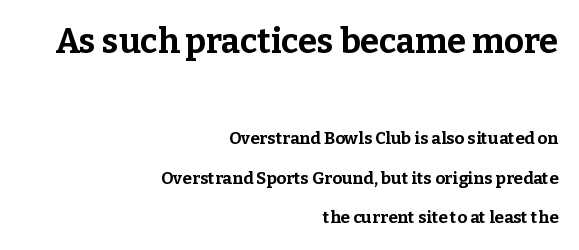
The image shows 34 px bold serif type, upright; set right-aligned, loose line spacing (2.34x), normal letter spacing, not underlined; the first (top) block is 2.0x larger; low stroke contrast and a medium x-height.
